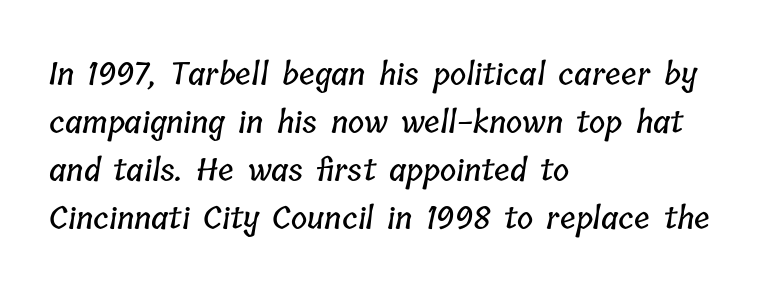
The image shows 31 px condensed type; set left-aligned, normal line spacing (1.55x), normal letter spacing, not underlined; low stroke contrast and a medium x-height.
